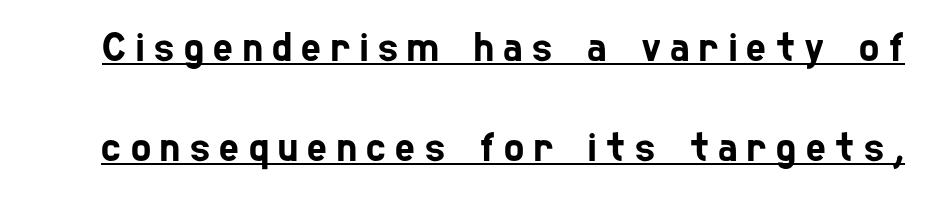
The image shows 42 px condensed sans-serif type; set loose line spacing (2.39x), unusually wide letter spacing (+0.23 em), underlined; low stroke contrast and a medium x-height.
